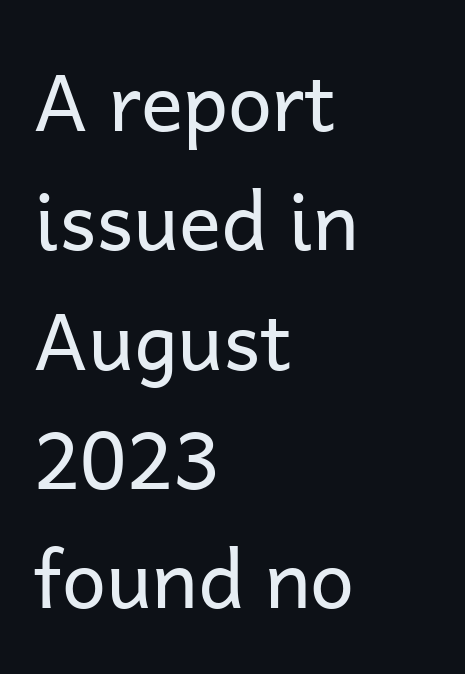
{"serif": "no", "italic": "no", "bold": "no", "weight": "regular", "width": "normal", "stroke_contrast": "low", "x_height": "medium", "monospaced": "no", "underline": "no", "align": "left", "line_spacing": "normal", "line_spacing_ratio": 1.51, "letter_spacing": "normal", "letter_spacing_em": 0.0, "glyph_px": 79}
